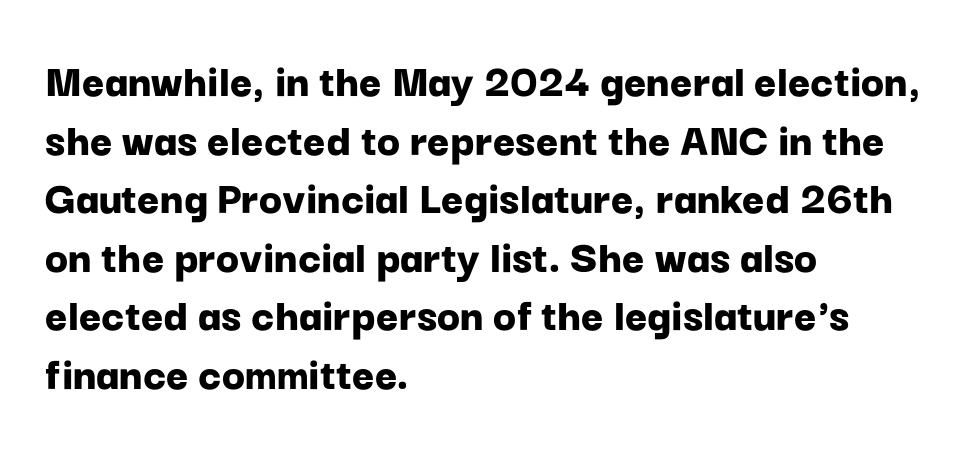
{"serif": "no", "italic": "no", "bold": "yes", "weight": "bold", "width": "normal", "stroke_contrast": "low", "x_height": "medium", "monospaced": "no", "underline": "no", "align": "left", "line_spacing_ratio": 1.22, "letter_spacing": "normal", "letter_spacing_em": 0.0, "glyph_px": 48}
